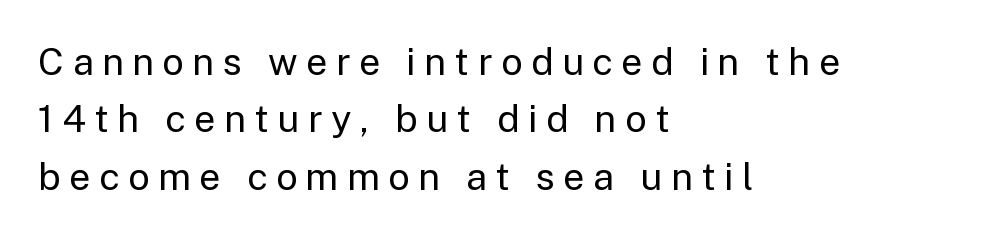
{"serif": "no", "italic": "no", "bold": "no", "weight": "regular", "width": "normal", "stroke_contrast": "low", "x_height": "medium", "monospaced": "no", "underline": "no", "align": "left", "line_spacing": "normal", "line_spacing_ratio": 1.51, "letter_spacing": "wide", "letter_spacing_em": 0.22, "glyph_px": 38}
